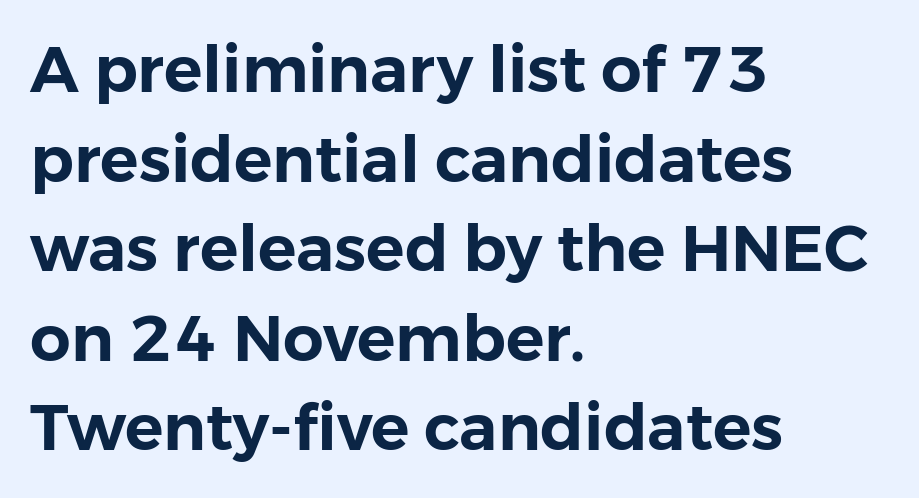
The image shows 64 px sans-serif type, upright; set left-aligned, normal line spacing (1.4x), normal letter spacing, not underlined; low stroke contrast and a medium x-height.
